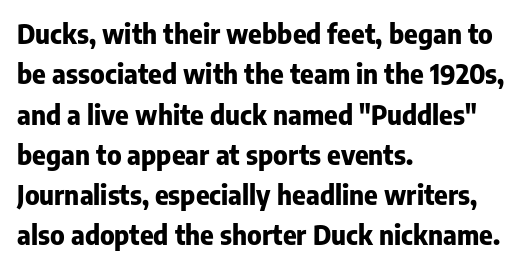
A classic flush-left, rag-right setting is used for this passage. Rows of type keep a routine distance in the vertical direction. Descenders are the only things crossing below the line. The strokes are fattened all the way to bold. Tracking value appears to be zero — textbook default spacing.
